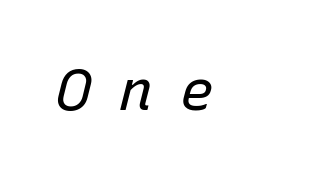
The space beneath each line is pristine and unruled. Looks like regular typesetting: each glyph gets only the width it needs. The rendering applies a slant to the glyphs. The characters are drawn with everyday or finer stroke widths. Here the glyphs are tracked loosely, breaking word shapes into spaced letters.
